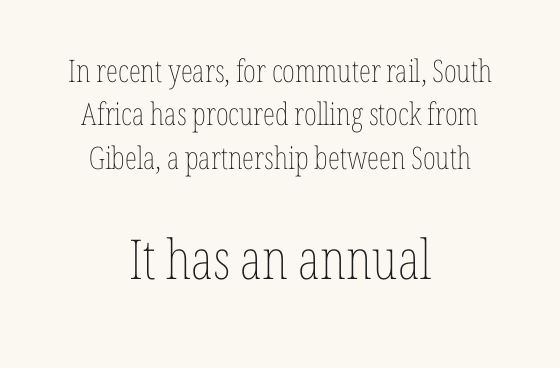
Spacing between characters is what you'd get straight out of the box. Does the bottom block carry the larger type? Yes, it does. The line-height multiplier appears to be the usual default. The specimen omits any rule beneath the text block's lines. Short and long lines alike share a common midpoint.
